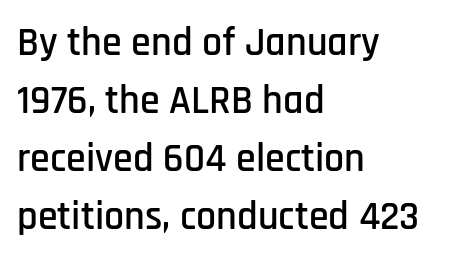
Q: Is the text italic (slanted)? A: No, it is upright.
Q: Is the typeface a serif or a sans-serif typeface? A: Sans-serif.
Q: Is the text underlined? A: No.
Q: How is the paragraph aligned? A: Left-aligned.
Q: Is the spacing between letters normal or unusually wide? A: Normal.
Q: Is the spacing between lines tight, normal or loose? A: Normal.
Q: Width (condensed, normal, or wide)? A: Condensed.
Q: Stroke contrast? A: Low.
Q: x-height? A: Large.
Q: Monospaced? A: No.
